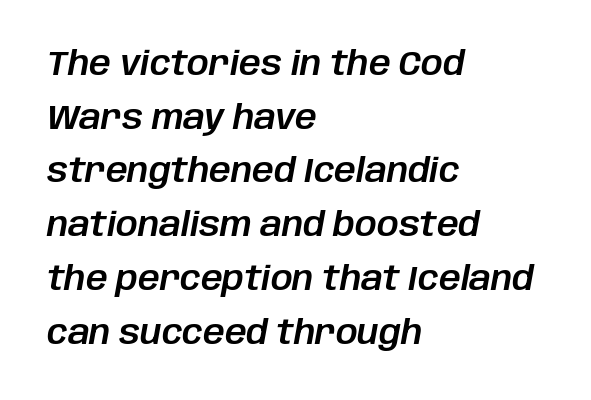
The image shows 34 px text type, italic (leaning right); set left-aligned, normal line spacing (1.58x), normal letter spacing, not underlined; low stroke contrast and a large x-height.
